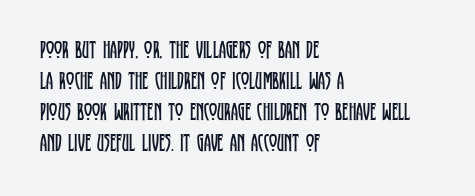
Q: Is the text bold? A: No.
Q: Is the text italic (slanted)? A: No, it is upright.
Q: Is the text underlined? A: No.
Q: How is the paragraph aligned? A: Left-aligned.
Q: Is the spacing between letters normal or unusually wide? A: Normal.
